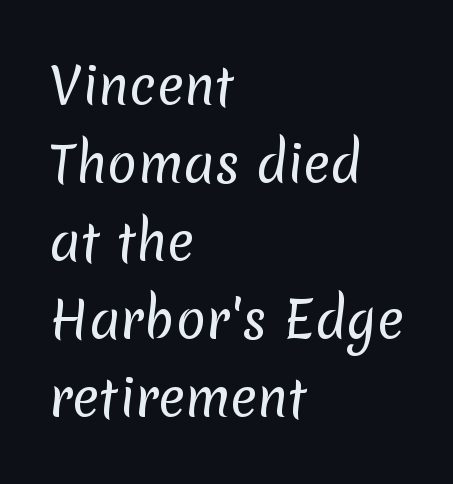
{"serif": "no", "bold": "no", "weight": "regular", "width": "normal", "stroke_contrast": "low", "x_height": "medium", "monospaced": "no", "underline": "no", "align": "left", "line_spacing": "normal", "line_spacing_ratio": 1.56, "letter_spacing": "normal", "letter_spacing_em": 0.0, "glyph_px": 50}
